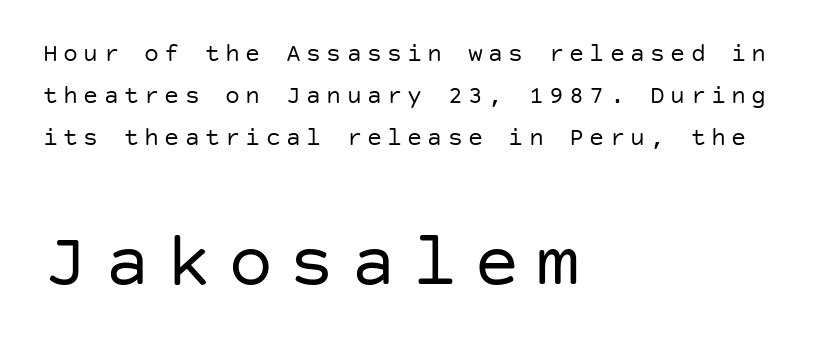
A sans-serif font was chosen for this passage. You could only call the tracking loose — the letters float apart. The weight tops out at a normal text grade. Type without underlining.
